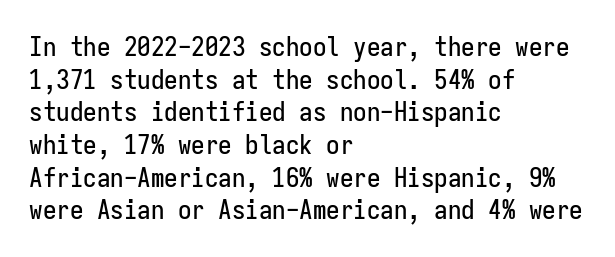
The image shows 27 px text type, upright; set left-aligned, line spacing 1.21x, normal letter spacing, not underlined.
